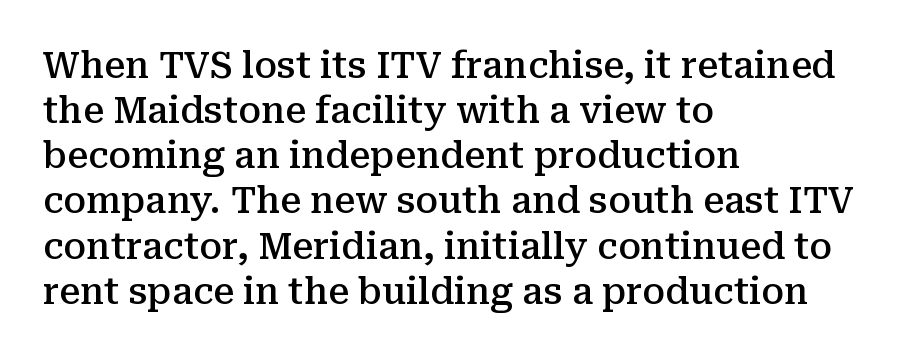
Varying glyph widths throughout — classic text-font behaviour. Firm but not heavy-handed strokes: this text is semibold. Here the glyphs are tracked normally, forming tight word shapes. Horizontal alignment here is leftward, the default for most running prose.
